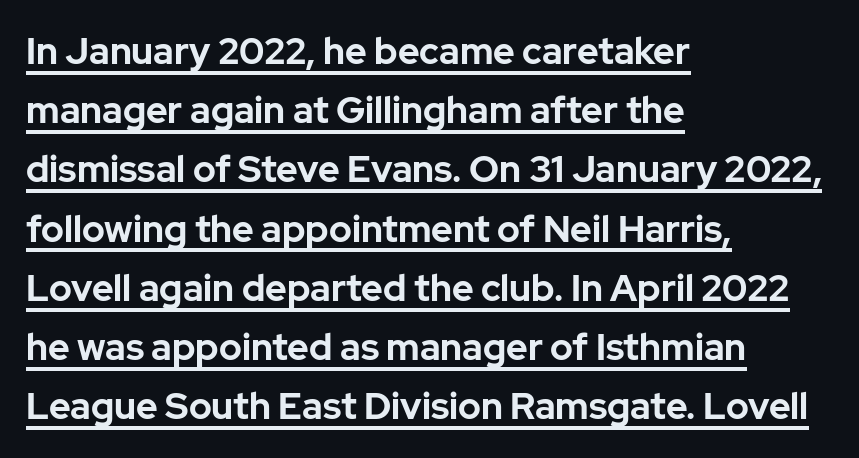
The image shows 37 px bold sans-serif type, upright; set left-aligned, normal line spacing (1.6x), normal letter spacing, underlined; low stroke contrast and a medium x-height.
